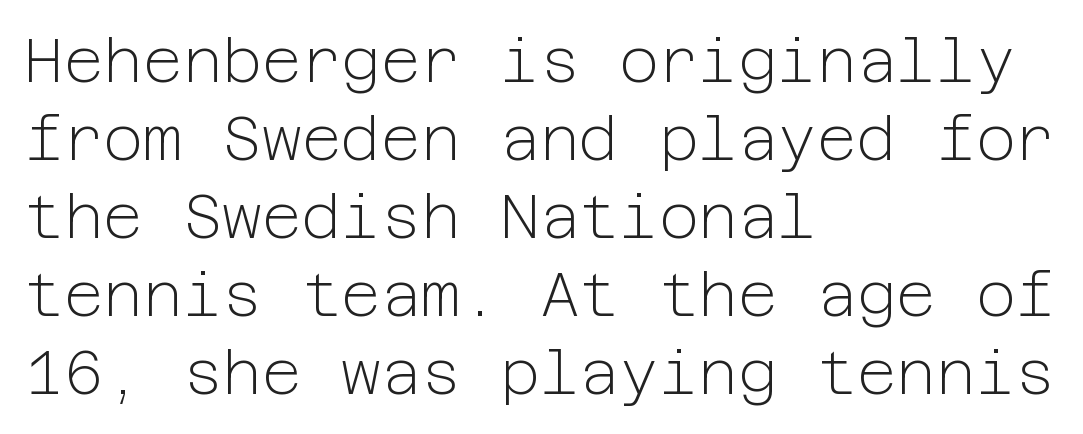
Has an underline been added? It has not. You can tell it's not italic because the verticals are truly vertical. How would I describe the line gaps? Plain and ordinary. Characters follow at the spacing the type designer built in. Stroke mass is kept to a normal reading level or below. The rendering anchors every line to the left-hand side.
